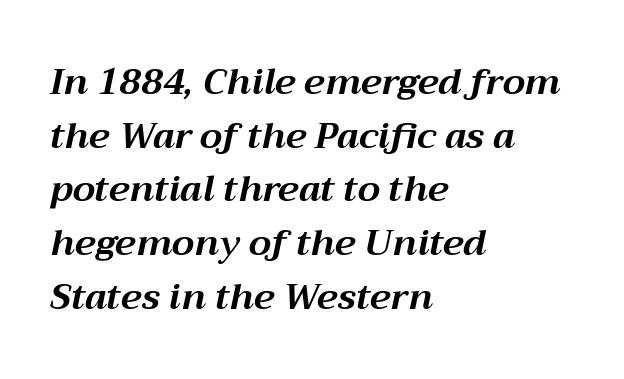
Does the leading feel generous? No, just average. This is heavy type, rendered in bold. Just letters on the line, the space beneath them empty. A typesetter would mark this as italic.
